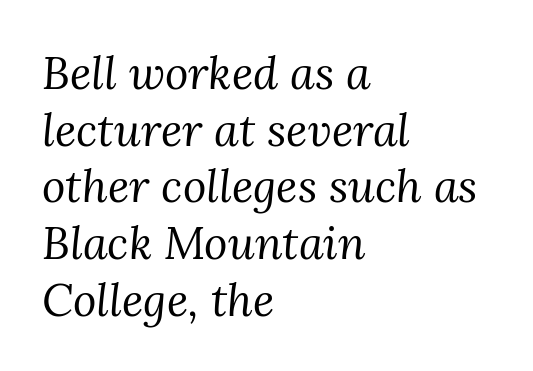
{"serif": "yes", "italic": "yes", "lean": "right", "slant_degrees": 3, "bold": "no", "weight": "regular", "width": "normal", "stroke_contrast": "medium", "x_height": "medium", "monospaced": "no", "underline": "no", "align": "left", "line_spacing": "normal", "line_spacing_ratio": 1.26, "letter_spacing": "normal", "letter_spacing_em": 0.0, "glyph_px": 45}
